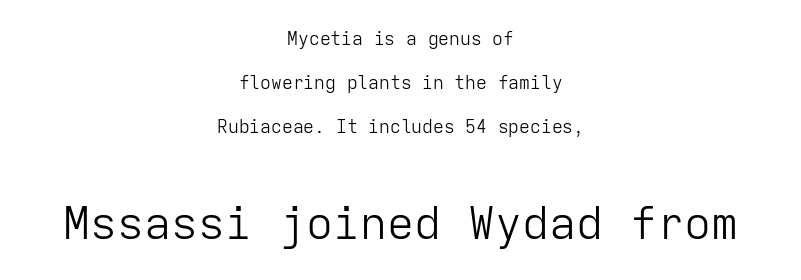
Tall strokes in this sample are plumb rather than angled. The designer gave the closing block more size than the opening block. Nope, no serifs anywhere on these letters. The block of text is sparse from top to bottom, with ample space between rows.
